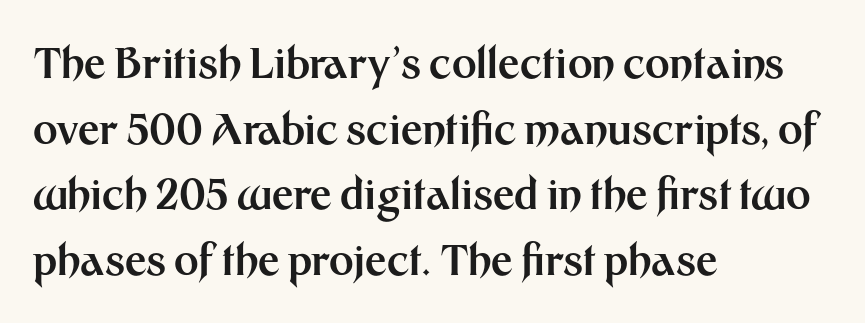
{"serif": "no", "italic": "no", "bold": "yes", "weight": "bold", "width": "normal", "stroke_contrast": "medium", "x_height": "medium", "monospaced": "no", "underline": "no", "align": "left", "line_spacing": "normal", "line_spacing_ratio": 1.56, "letter_spacing": "normal", "letter_spacing_em": 0.0, "glyph_px": 42}
